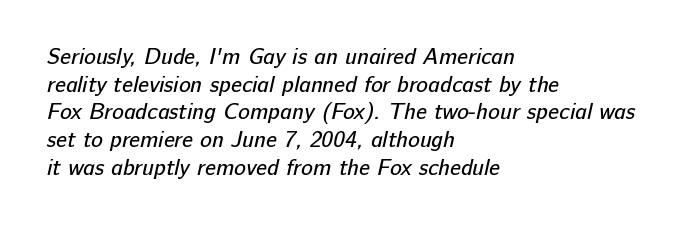
{"bold": "no", "underline": "no", "align": "left", "line_spacing": "normal", "line_spacing_ratio": 1.26, "letter_spacing": "normal", "letter_spacing_em": 0.0, "glyph_px": 22}
